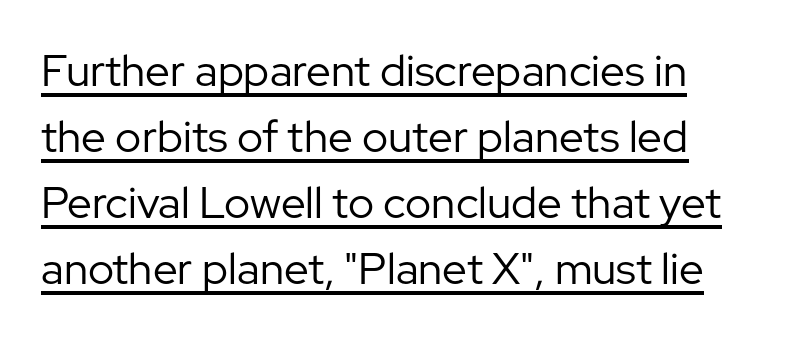
Q: Is the text bold? A: No.
Q: Is the text italic (slanted)? A: No, it is upright.
Q: Is the typeface a serif or a sans-serif typeface? A: Sans-serif.
Q: Is the text underlined? A: Yes.
Q: Is the spacing between letters normal or unusually wide? A: Normal.
Q: Is the spacing between lines tight, normal or loose? A: Normal.
Q: Width (condensed, normal, or wide)? A: Normal.
Q: Stroke contrast? A: Low.
Q: x-height? A: Medium.
Q: Monospaced? A: No.
